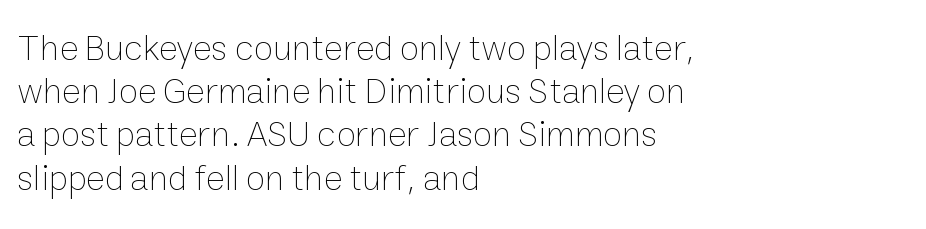
{"italic": "no", "bold": "no", "weight": "thin", "width": "normal", "stroke_contrast": "low", "x_height": "medium", "monospaced": "no", "underline": "no", "align": "left", "line_spacing_ratio": 1.2, "letter_spacing": "normal", "letter_spacing_em": 0.0, "glyph_px": 36}
